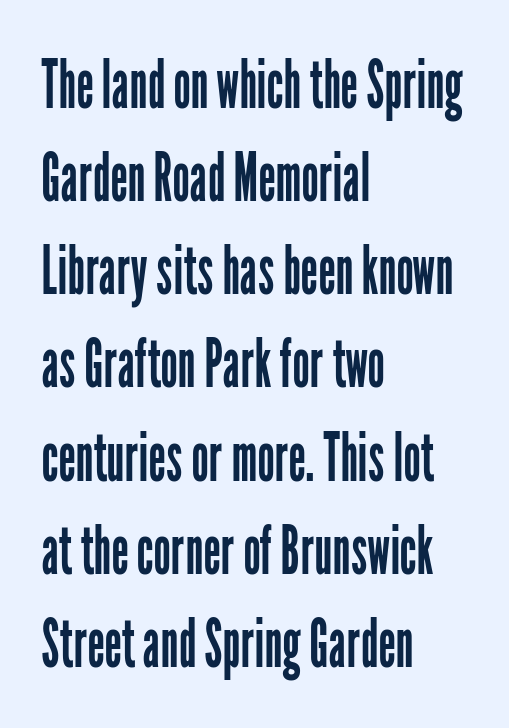
{"serif": "no", "italic": "no", "bold": "no", "weight": "regular", "width": "condensed", "stroke_contrast": "low", "x_height": "medium", "monospaced": "no", "underline": "no", "align": "left", "line_spacing": "normal", "line_spacing_ratio": 1.35, "letter_spacing": "normal", "letter_spacing_em": 0.0, "glyph_px": 69}
